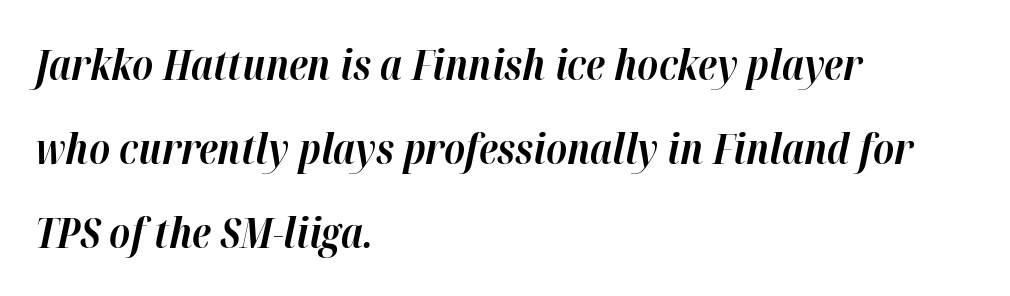
The letters are bold, with thick, heavy strokes. Varying glyph widths throughout — classic text-font behaviour. If you drew a line through each stem, it would be angled. The letters sit at their default tracking, neither squeezed nor spread. The strip under each line holds only bare page.
